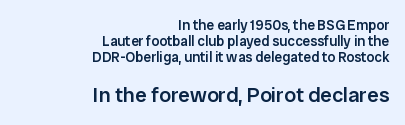
How heavy is the stroke? Medium-heavy — a semibold, shy of bold. Clear beneath every line of the passage. This block would grow much taller if given ordinary leading; it's compressed now. It's the straight-up-and-down kind of type.
